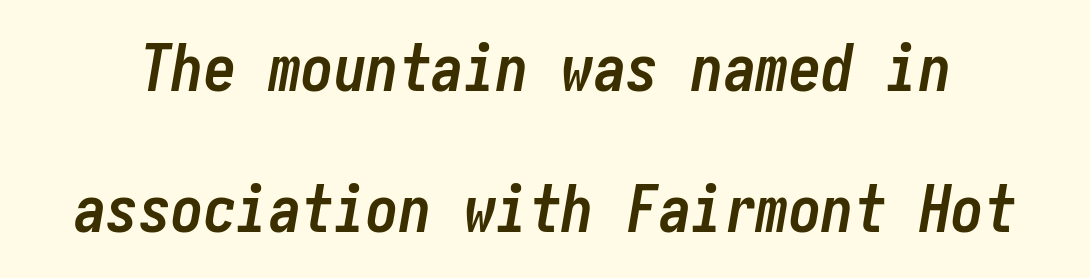
{"italic": "yes", "lean": "right", "slant_degrees": 10, "bold": "yes", "weight": "semibold", "width": "condensed", "stroke_contrast": "low", "x_height": "medium", "underline": "no", "line_spacing": "loose", "line_spacing_ratio": 2.17, "letter_spacing": "normal", "letter_spacing_em": 0.0, "glyph_px": 65}
